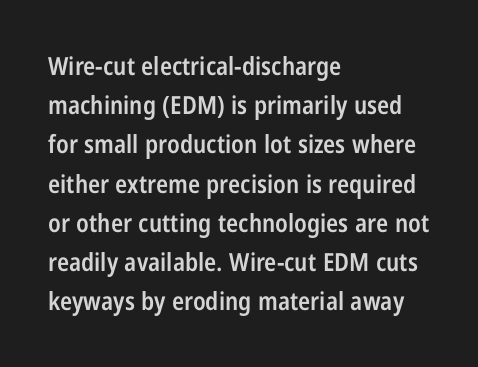
{"italic": "no", "bold": "semi", "underline": "no", "align": "left", "line_spacing": "normal", "line_spacing_ratio": 1.57, "letter_spacing": "normal", "letter_spacing_em": 0.0, "glyph_px": 25}
